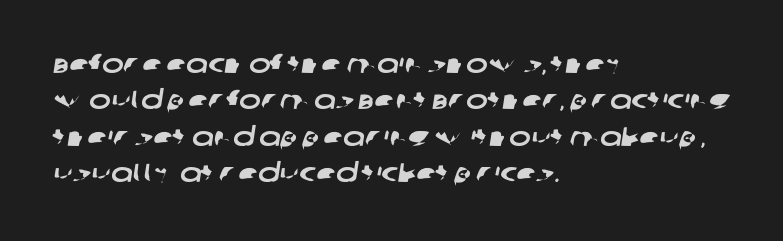
Q: Is the text underlined? A: No.
Q: How is the paragraph aligned? A: Left-aligned.
Q: Is the spacing between letters normal or unusually wide? A: Normal.
Q: Is the spacing between lines tight, normal or loose? A: Normal.
